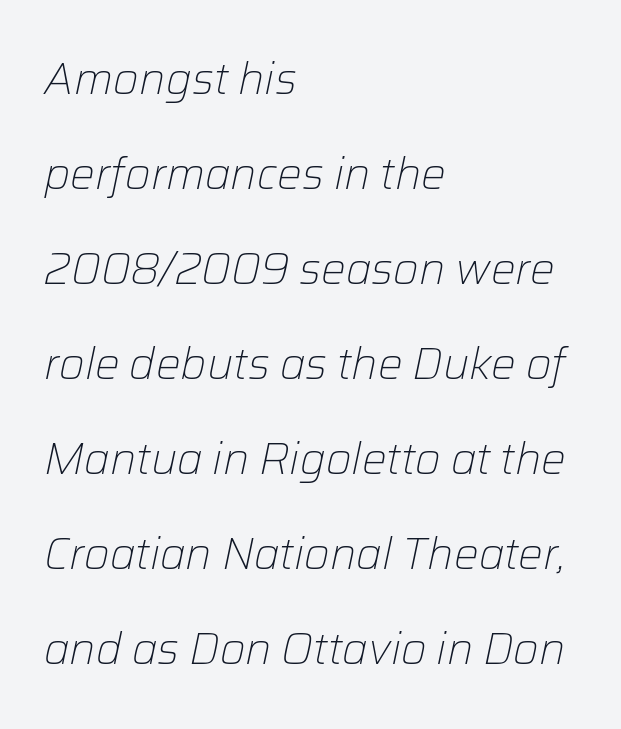
Q: Is the text bold? A: No.
Q: Is the text italic (slanted)? A: Yes, it leans right by about 12 degrees.
Q: Is the text underlined? A: No.
Q: How is the paragraph aligned? A: Left-aligned.
Q: Is the spacing between letters normal or unusually wide? A: Normal.
Q: Is the spacing between lines tight, normal or loose? A: Loose.
Q: Width (condensed, normal, or wide)? A: Normal.
Q: Stroke contrast? A: Low.
Q: x-height? A: Medium.
Q: Monospaced? A: No.
